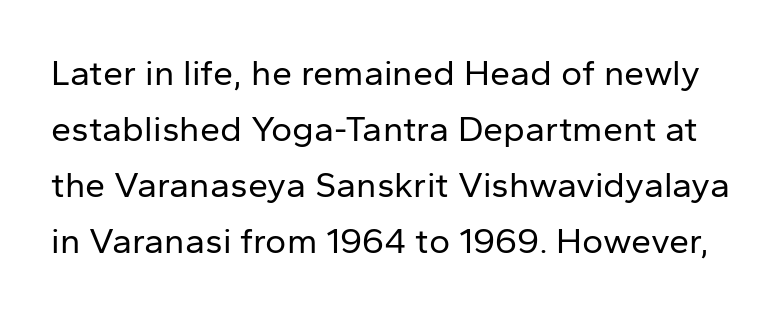
The image shows 36 px regular-weight sans-serif type, upright; set normal line spacing (1.56x), normal letter spacing, not underlined; low stroke contrast and a medium x-height.
